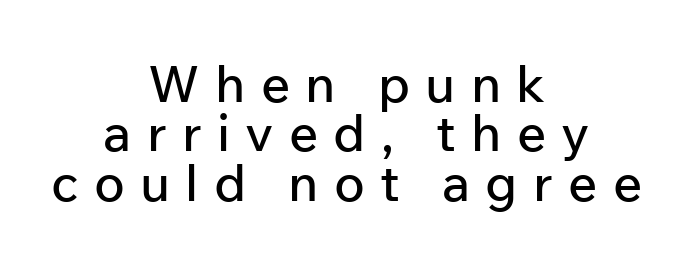
{"serif": "no", "italic": "no", "width": "normal", "stroke_contrast": "low", "x_height": "medium", "monospaced": "no", "underline": "no", "align": "center", "line_spacing": "tight", "line_spacing_ratio": 0.97, "letter_spacing": "wide", "letter_spacing_em": 0.3, "glyph_px": 51}
